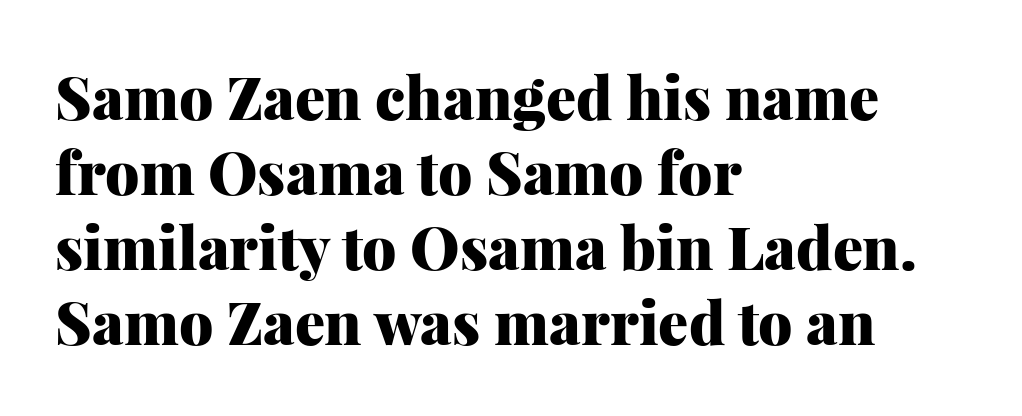
Q: Is the text bold? A: Yes.
Q: Is the text italic (slanted)? A: No, it is upright.
Q: Is the typeface a serif or a sans-serif typeface? A: Serif.
Q: Is the text underlined? A: No.
Q: How is the paragraph aligned? A: Left-aligned.
Q: Is the spacing between letters normal or unusually wide? A: Normal.
Q: Is the spacing between lines tight, normal or loose? A: Normal.
Q: Width (condensed, normal, or wide)? A: Normal.
Q: Stroke contrast? A: Medium.
Q: x-height? A: Medium.
Q: Monospaced? A: No.
